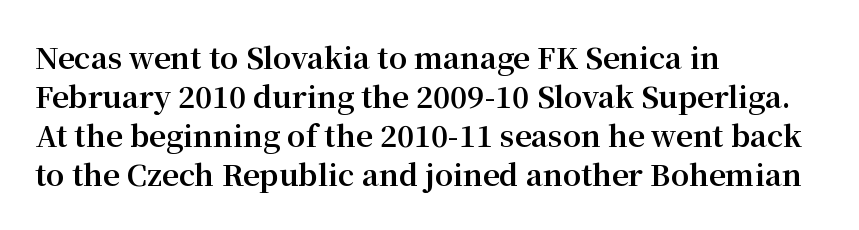
The image shows 29 px bold serif type, upright; set left-aligned, normal line spacing (1.34x), normal letter spacing, not underlined; medium stroke contrast and a medium x-height.
